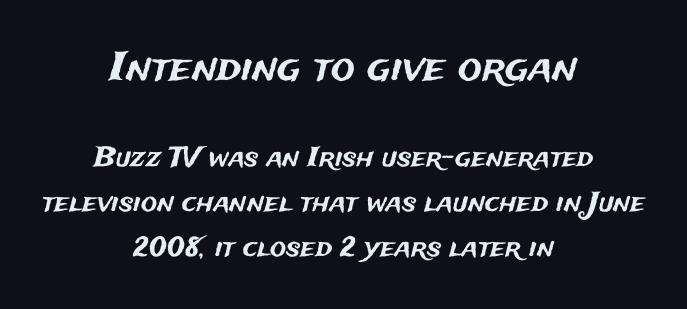
{"serif": "no", "width": "normal", "stroke_contrast": "medium", "x_height": "medium", "monospaced": "no", "underline": "no", "align": "center", "line_spacing": "normal", "line_spacing_ratio": 1.67, "letter_spacing": "normal", "letter_spacing_em": 0.0, "larger_block": "first", "size_ratio": 1.48, "glyph_px": 40}
